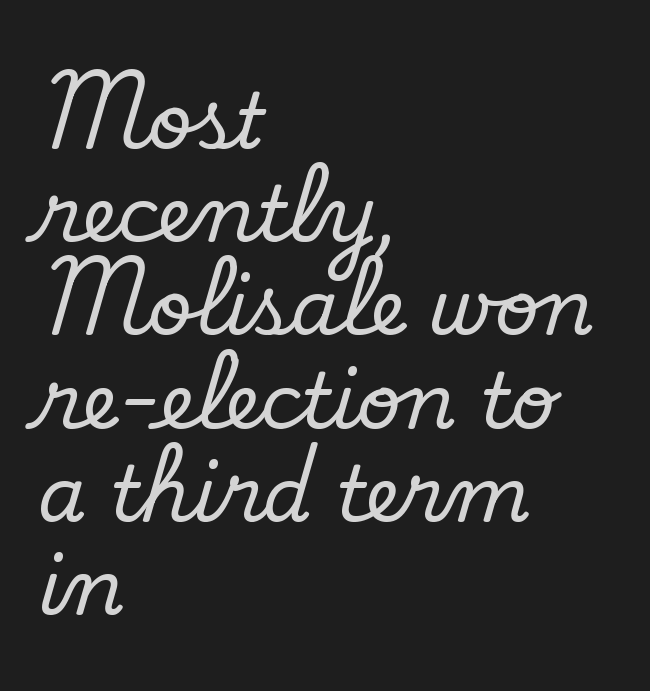
The image shows 77 px serif type; set left-aligned, line spacing 1.21x, normal letter spacing, not underlined; low stroke contrast and a small x-height.
